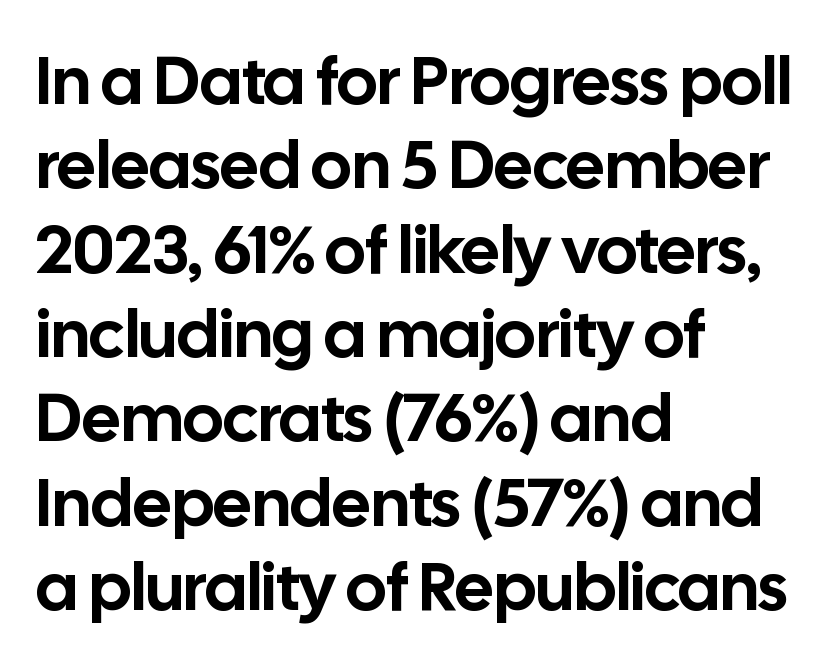
{"serif": "no", "italic": "no", "width": "normal", "stroke_contrast": "low", "x_height": "medium", "monospaced": "no", "underline": "no", "align": "left", "line_spacing_ratio": 1.24, "letter_spacing": "normal", "letter_spacing_em": 0.0, "glyph_px": 68}
